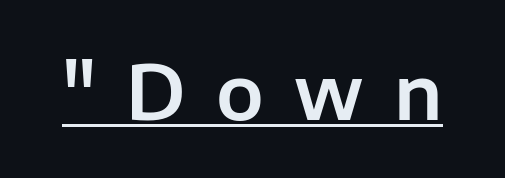
Q: Is the text italic (slanted)? A: No, it is upright.
Q: Is the typeface a serif or a sans-serif typeface? A: Sans-serif.
Q: Is the text underlined? A: Yes.
Q: Is the spacing between letters normal or unusually wide? A: Unusually wide.
Q: Width (condensed, normal, or wide)? A: Normal.
Q: Stroke contrast? A: Low.
Q: x-height? A: Medium.
Q: Monospaced? A: No.
